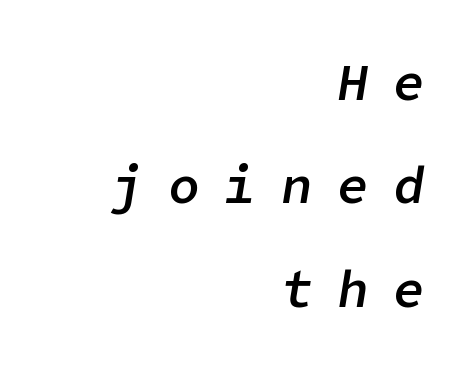
The image shows 52 px semibold type, italic (leaning right); set right-aligned, loose line spacing (1.99x), unusually wide letter spacing (+0.48 em), not underlined; low stroke contrast and a medium x-height.
